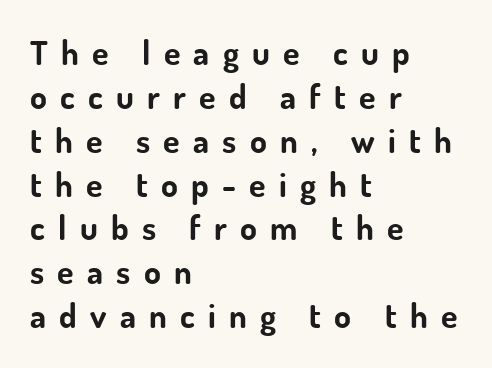
Plain, unruled lines of type. Character widths vary here, with narrow letters taking less room than wide ones. These lines have a slow, spaced-out rhythm from letter to letter. In terms of letterform style, serifs are entirely absent. Baseline-to-baseline distance is the conventional proportion of letter height. Notice how thick the strokes are: this is what a full bold looks like.
